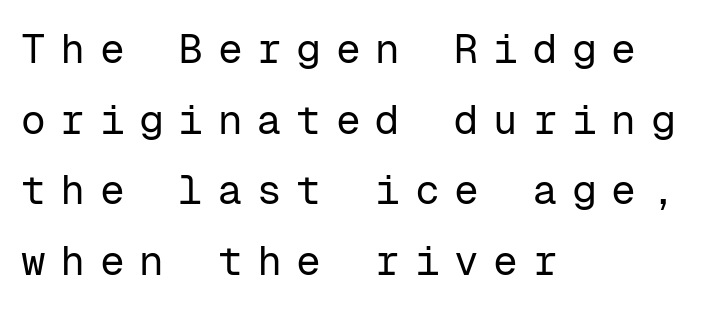
Q: Is the text bold? A: No.
Q: Is the text italic (slanted)? A: No, it is upright.
Q: Is the typeface a serif or a sans-serif typeface? A: Sans-serif.
Q: Is the text underlined? A: No.
Q: How is the paragraph aligned? A: Left-aligned.
Q: Is the spacing between letters normal or unusually wide? A: Unusually wide.
Q: Width (condensed, normal, or wide)? A: Normal.
Q: Stroke contrast? A: Low.
Q: x-height? A: Medium.
Q: Monospaced? A: Yes.
